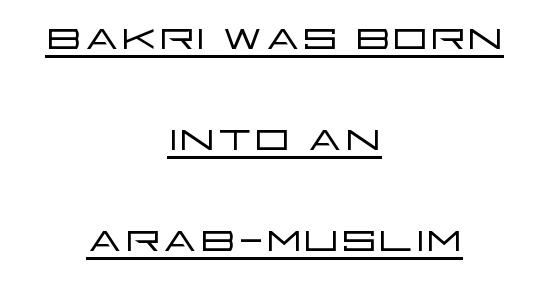
The image shows 56 px light, wide sans-serif type, upright; set centered, line spacing 1.8x, normal letter spacing, underlined; low stroke contrast and a large x-height.
